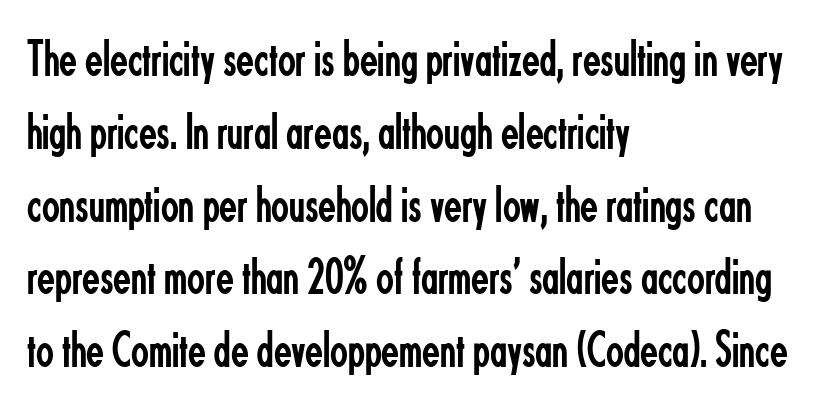
Unlike a traditional serif, this face leaves its strokes unadorned. This rendering features lettering with no underline. Is this a fixed-width face? No — the glyphs have proportional, varying widths. The letterforms sit at book weight or below. The leading is moderate, giving the passage an even texture. Left-aligned paragraph, ragged on the right.
